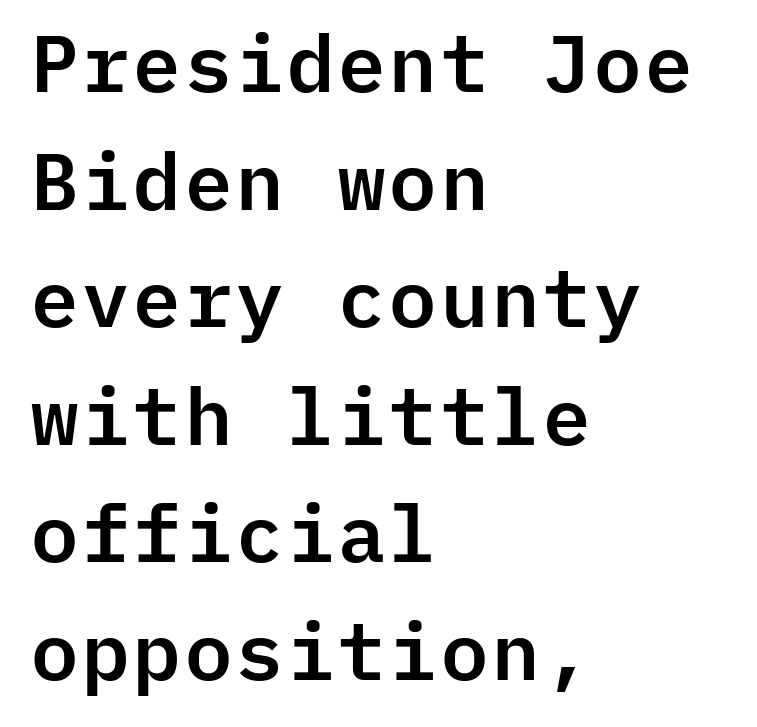
{"serif": "no", "italic": "no", "width": "normal", "stroke_contrast": "low", "x_height": "medium", "monospaced": "yes", "underline": "no", "align": "left", "line_spacing": "normal", "line_spacing_ratio": 1.47, "letter_spacing": "normal", "letter_spacing_em": 0.0, "glyph_px": 80}
